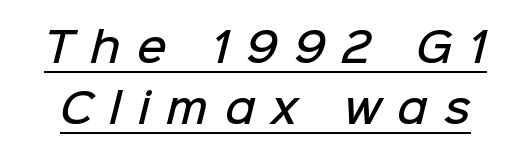
The image shows 41 px semibold sans-serif type; set normal line spacing (1.49x), unusually wide letter spacing (+0.4 em), underlined; low stroke contrast and a medium x-height.
